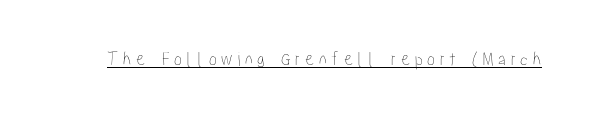
{"italic": "no", "underline": "yes", "letter_spacing": "wide", "letter_spacing_em": 0.23, "glyph_px": 20}
